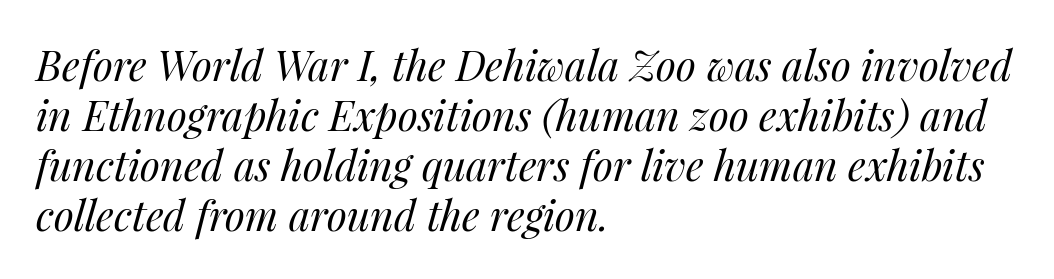
{"italic": "yes", "lean": "right", "slant_degrees": 14, "bold": "no", "weight": "regular", "width": "normal", "stroke_contrast": "medium", "x_height": "medium", "monospaced": "no", "underline": "no", "align": "left", "line_spacing_ratio": 1.22, "letter_spacing": "normal", "letter_spacing_em": 0.0, "glyph_px": 41}
